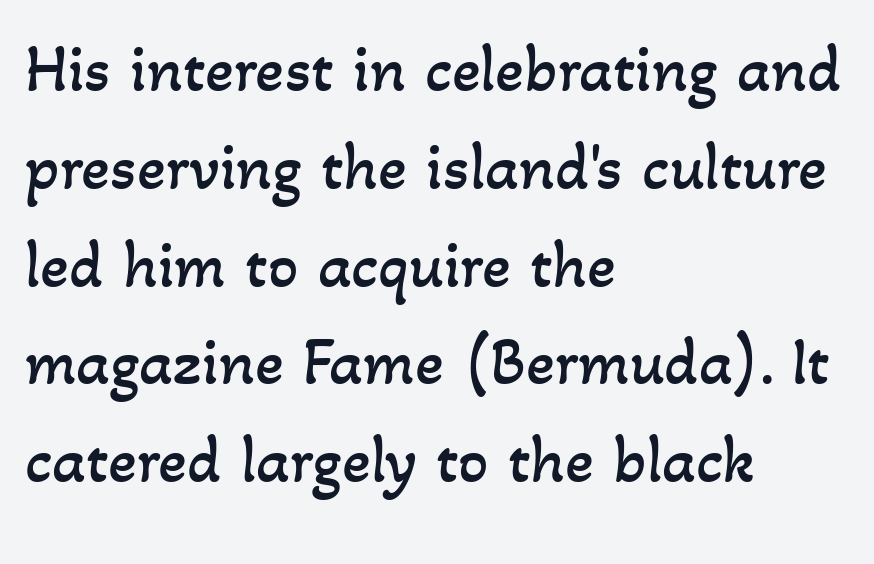
Q: Is the text bold? A: No.
Q: Is the text underlined? A: No.
Q: How is the paragraph aligned? A: Left-aligned.
Q: Is the spacing between letters normal or unusually wide? A: Normal.
Q: Is the spacing between lines tight, normal or loose? A: Normal.
Q: Width (condensed, normal, or wide)? A: Normal.
Q: Stroke contrast? A: Low.
Q: x-height? A: Small.
Q: Monospaced? A: No.
